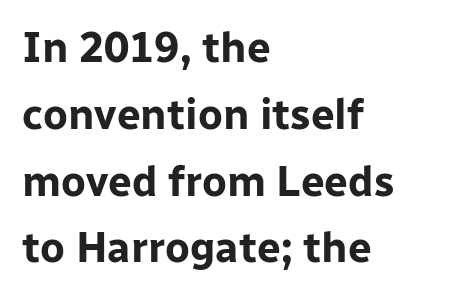
{"serif": "no", "italic": "no", "bold": "yes", "weight": "bold", "width": "normal", "stroke_contrast": "low", "x_height": "medium", "monospaced": "no", "underline": "no", "align": "left", "line_spacing": "normal", "line_spacing_ratio": 1.59, "letter_spacing": "normal", "letter_spacing_em": 0.0, "glyph_px": 42}
